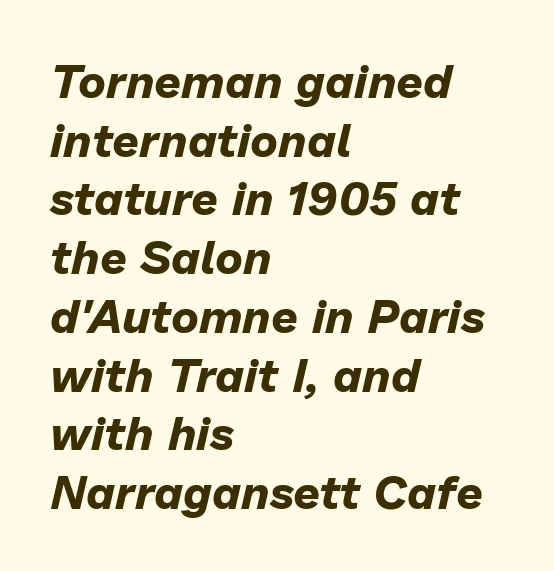
Spacing between characters is what you'd get straight out of the box. Weight check: bold — yes, fully. Interline gaps are of average width in this sample. Type without underlining. Does the copy run flush right? No — it runs flush left. The glyphs look as if they've been sheared to an angle.
